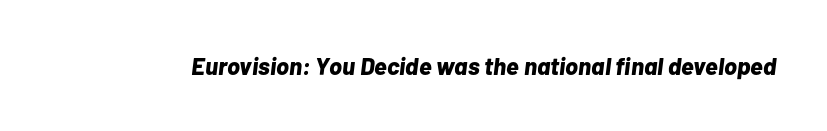
The image shows 24 px bold type, italic (leaning right); set normal letter spacing, not underlined.
